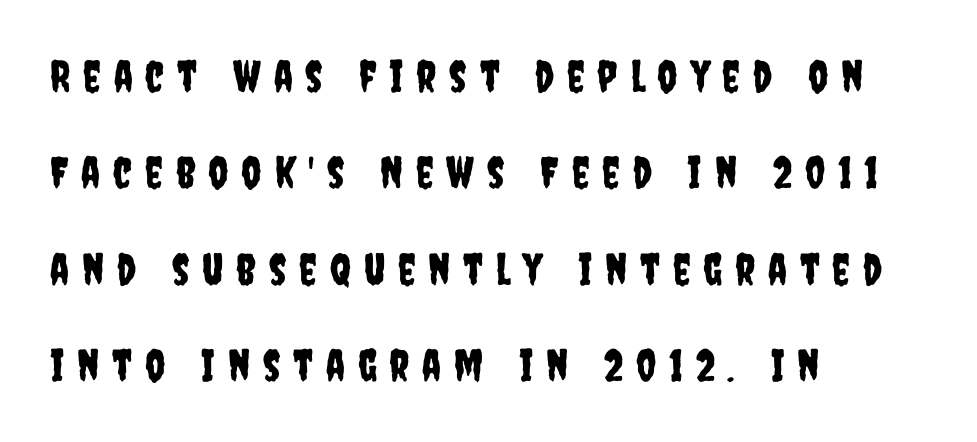
Varying glyph widths throughout — classic text-font behaviour. Is there much room between lines? Yes — plenty of vertical air separates them. To sum up the face: it is a sans, with no serifs. These lines stack with their left ends in a neat column. Unlike italic type, these characters show no tilt at all. The type is letterspaced generously, with wide tracking.
